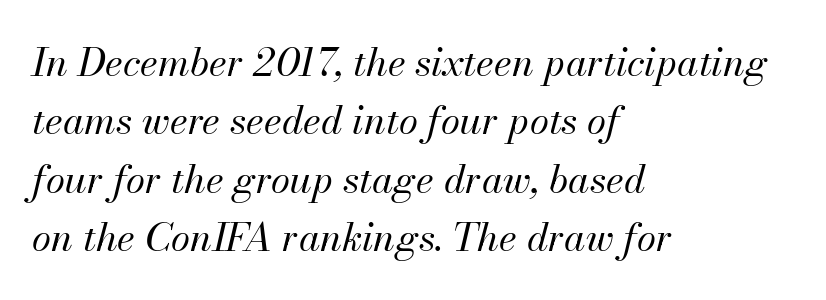
The image shows 39 px regular-weight type, italic (leaning right); set left-aligned, normal line spacing (1.5x), normal letter spacing, not underlined; medium stroke contrast and a small x-height.
